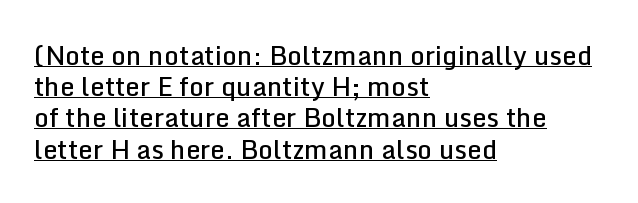
Vertical strokes here are truly vertical. Caption: semibold face, moderately heavy strokes. Left-aligned paragraph, ragged on the right. A typesetter would call this zero additional tracking.
